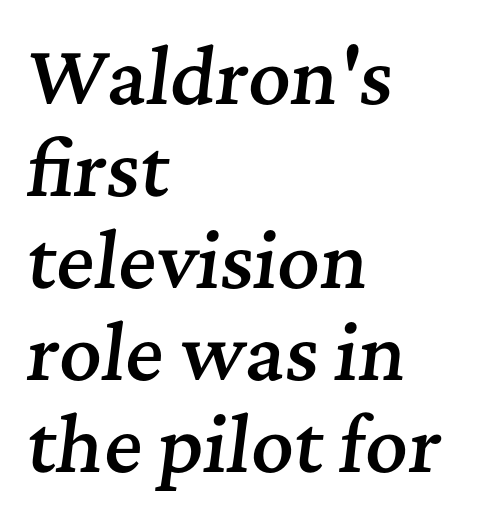
Q: Is the text bold? A: Semi-bold.
Q: Is the text italic (slanted)? A: Yes, it leans right by about 7 degrees.
Q: Is the typeface a serif or a sans-serif typeface? A: Serif.
Q: Is the text underlined? A: No.
Q: How is the paragraph aligned? A: Left-aligned.
Q: Is the spacing between letters normal or unusually wide? A: Normal.
Q: Is the spacing between lines tight, normal or loose? A: Normal.
Q: Width (condensed, normal, or wide)? A: Normal.
Q: Stroke contrast? A: Medium.
Q: x-height? A: Medium.
Q: Monospaced? A: No.
